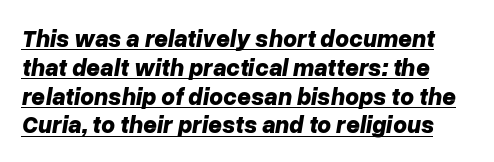
Notice how thick the strokes are: this is what a full bold looks like. In terms of letterspacing, this is plain default setting. Decoration check: the copy is underlined. The axis of the letterforms is tilted away from vertical.
